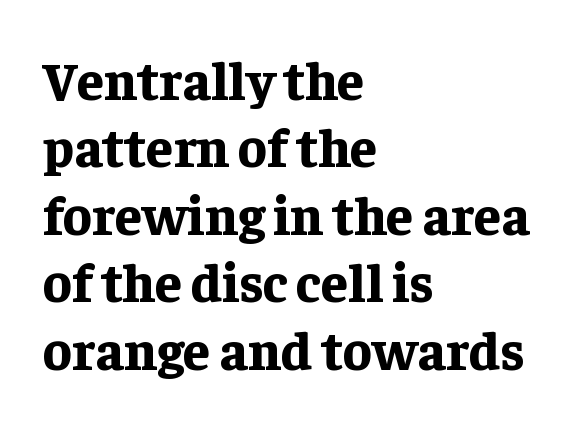
These lines were composed using upright roman letters. This is heavy type, rendered in bold. The designer went with a serif here, giving each stem small feet. You could call the tracking neutral — neither tight nor loose. A normal amount of white space separates one row of letters from the next.
